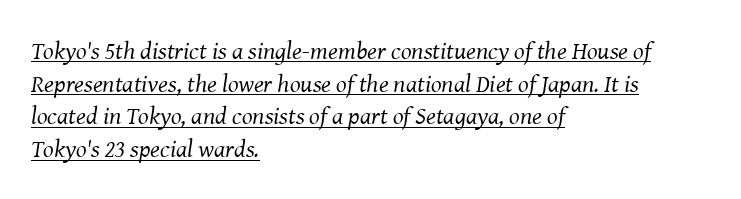
Does a line run under the words? Yes, clearly. Whoever set this chose a conventional vertical rhythm. Would a proofreader flag this as italicized? Yes. The typesetter chose a ragged-right arrangement here. In terms of letterspacing, this is plain default setting.
